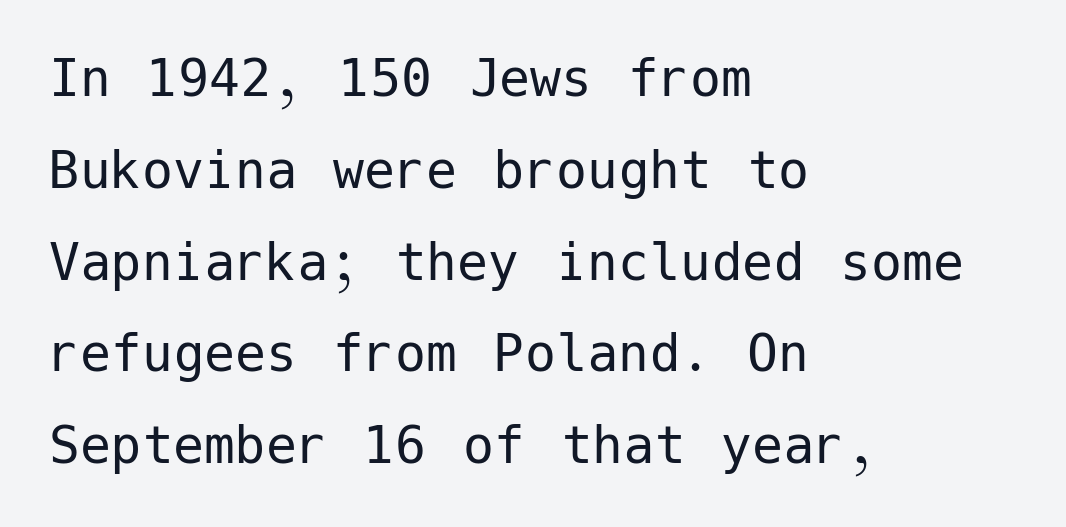
Q: Is the text bold? A: No.
Q: Is the text italic (slanted)? A: No, it is upright.
Q: Is the typeface a serif or a sans-serif typeface? A: Sans-serif.
Q: Is the text underlined? A: No.
Q: How is the paragraph aligned? A: Left-aligned.
Q: Is the spacing between letters normal or unusually wide? A: Normal.
Q: Is the spacing between lines tight, normal or loose? A: Normal.
Q: Width (condensed, normal, or wide)? A: Normal.
Q: Stroke contrast? A: Low.
Q: x-height? A: Medium.
